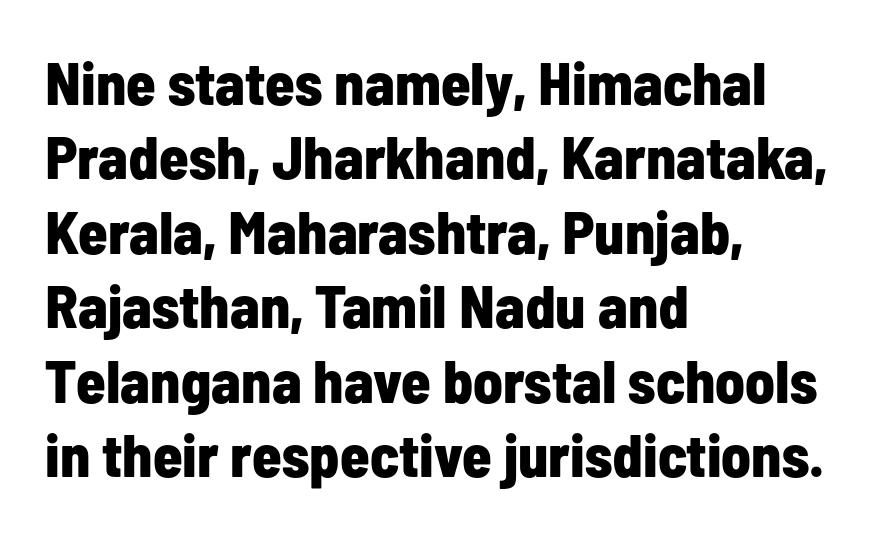
{"serif": "no", "italic": "no", "bold": "yes", "weight": "bold", "width": "condensed", "stroke_contrast": "low", "x_height": "medium", "monospaced": "no", "underline": "no", "align": "left", "line_spacing_ratio": 1.24, "letter_spacing": "normal", "letter_spacing_em": 0.0, "glyph_px": 60}
